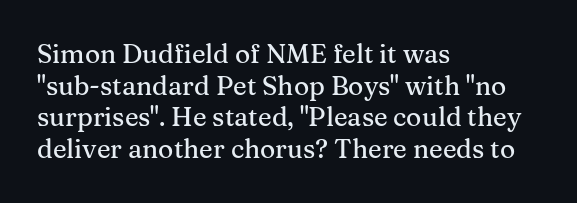
{"italic": "no", "underline": "no", "align": "left", "line_spacing_ratio": 1.22, "letter_spacing": "normal", "letter_spacing_em": 0.0, "glyph_px": 26}
